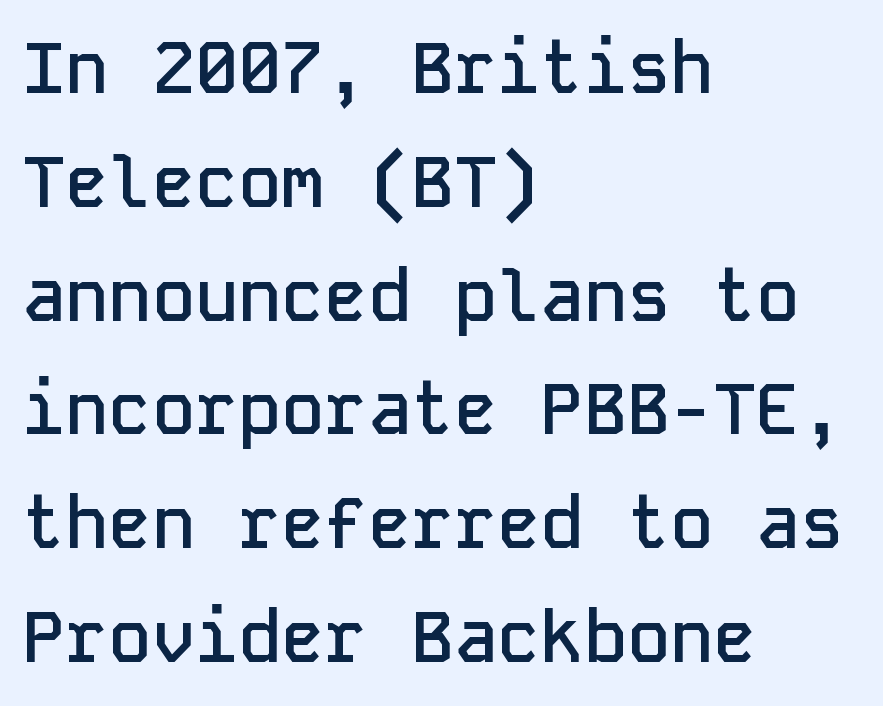
Q: Is the text bold? A: Semi-bold.
Q: Is the text italic (slanted)? A: No, it is upright.
Q: Is the typeface a serif or a sans-serif typeface? A: Sans-serif.
Q: Is the text underlined? A: No.
Q: How is the paragraph aligned? A: Left-aligned.
Q: Is the spacing between letters normal or unusually wide? A: Normal.
Q: Is the spacing between lines tight, normal or loose? A: Normal.
Q: Width (condensed, normal, or wide)? A: Normal.
Q: Stroke contrast? A: Low.
Q: x-height? A: Medium.
Q: Monospaced? A: Yes.
